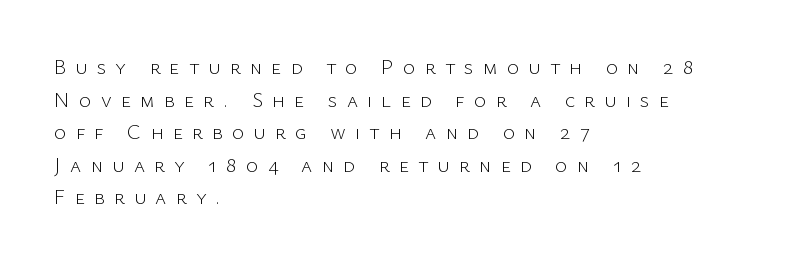
Q: Is the text bold? A: No.
Q: Is the text italic (slanted)? A: No, it is upright.
Q: Is the text underlined? A: No.
Q: How is the paragraph aligned? A: Left-aligned.
Q: Is the spacing between letters normal or unusually wide? A: Unusually wide.
Q: Is the spacing between lines tight, normal or loose? A: Normal.
